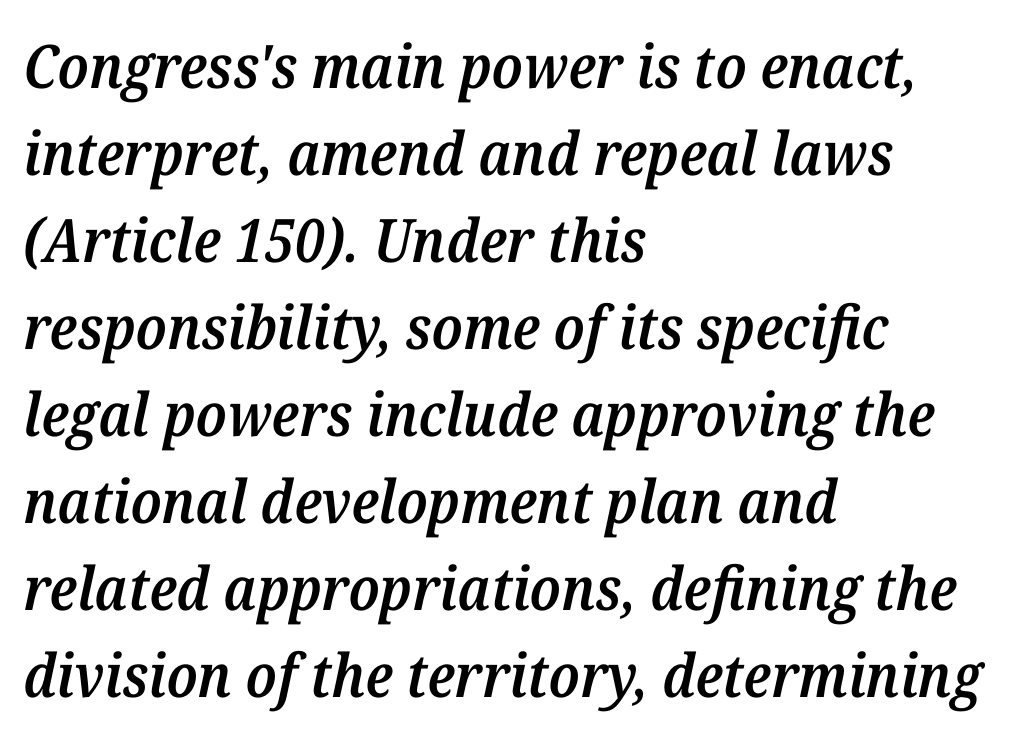
A classic flush-left, rag-right setting is used for this passage. A fair bit of extra ink — the face is semibold, not bold. These lines are rendered in a variable-pitch font. Underline: absent. The passage shown stacks its lines at a standard gap. Note: serifs present on the glyphs.
